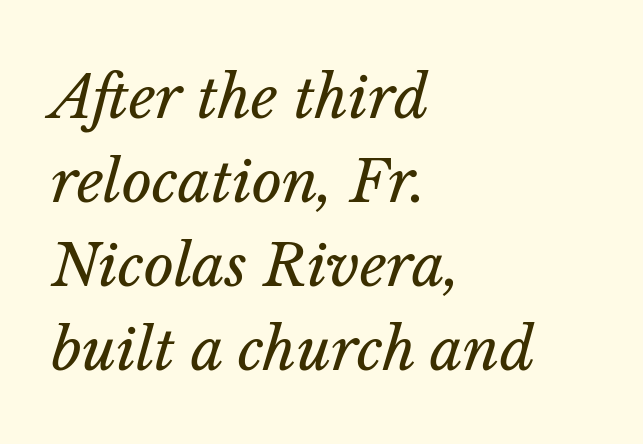
{"italic": "yes", "lean": "right", "slant_degrees": 14, "bold": "no", "weight": "regular", "width": "normal", "stroke_contrast": "low", "x_height": "medium", "monospaced": "no", "underline": "no", "align": "left", "line_spacing": "normal", "line_spacing_ratio": 1.45, "letter_spacing": "normal", "letter_spacing_em": 0.0, "glyph_px": 58}
